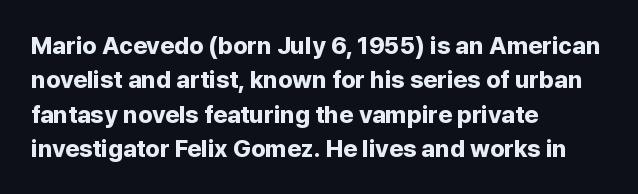
Q: Is the text bold? A: Yes.
Q: Is the text italic (slanted)? A: No, it is upright.
Q: Is the text underlined? A: No.
Q: How is the paragraph aligned? A: Left-aligned.
Q: Is the spacing between letters normal or unusually wide? A: Normal.
Q: Is the spacing between lines tight, normal or loose? A: Normal.
